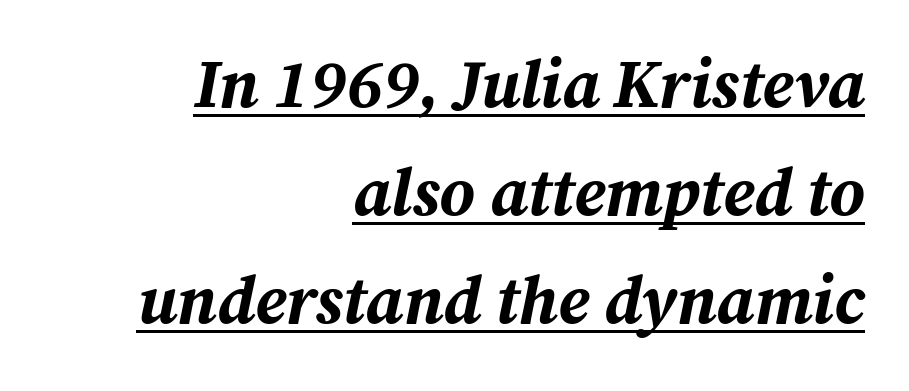
Q: Is the text bold? A: Yes.
Q: Is the text italic (slanted)? A: Yes, it leans right by about 12 degrees.
Q: Is the text underlined? A: Yes.
Q: How is the paragraph aligned? A: Right-aligned.
Q: Is the spacing between letters normal or unusually wide? A: Normal.
Q: Is the spacing between lines tight, normal or loose? A: Normal.
Q: Width (condensed, normal, or wide)? A: Normal.
Q: Stroke contrast? A: Medium.
Q: x-height? A: Medium.
Q: Monospaced? A: No.
